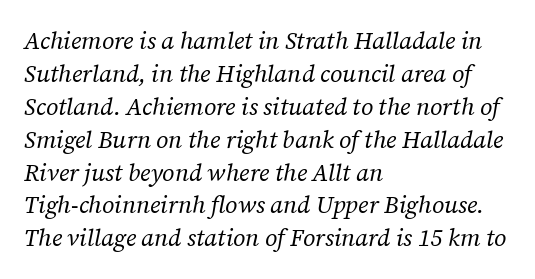
Students, observe: this is what conventionally led text looks like. A light-to-regular cut is what we see here. Left-aligned paragraph, ragged on the right. The passage shown leans; its letterforms are oblique. Here the glyphs are tracked normally, forming tight word shapes.
